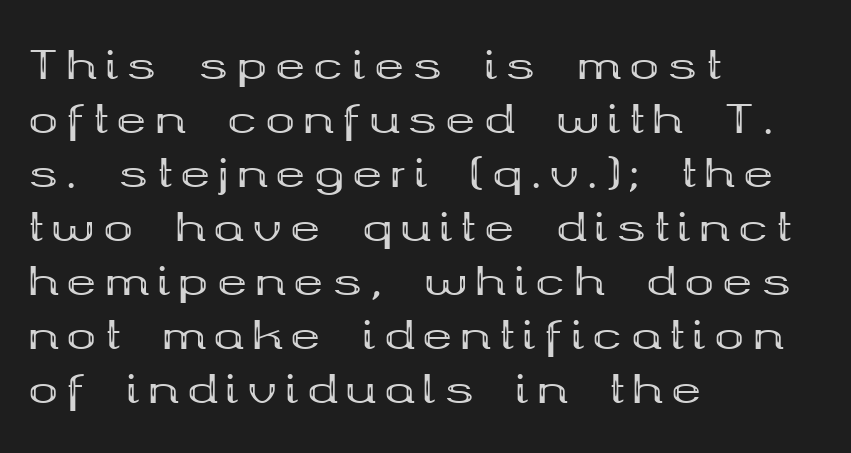
The image shows 40 px bold, wide serif type, upright; set left-aligned, normal line spacing (1.35x), unusually wide letter spacing (+0.21 em), not underlined; medium stroke contrast and a medium x-height.
